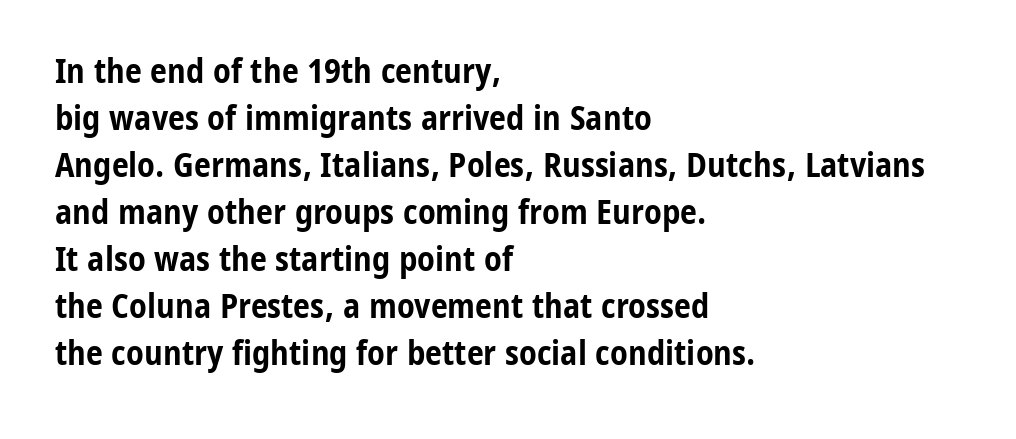
The passage shown is typed in a proportional face where columns would drift. The paragraph shown leans on its left margin. Honestly, there is no underline to notice here at all. The type sits square on the baseline with zero lean.
